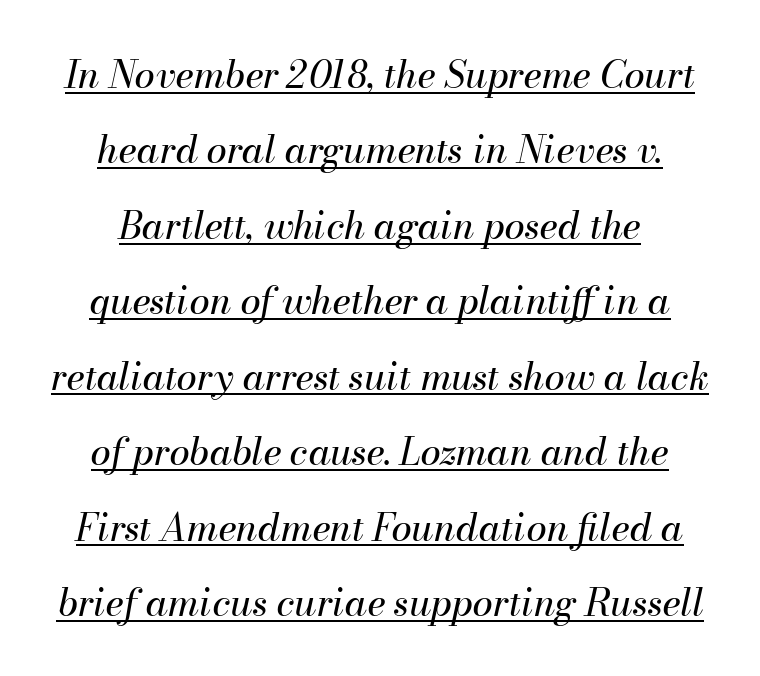
The image shows 37 px regular-weight type, italic (leaning right); set loose line spacing (2.04x), normal letter spacing, underlined; medium stroke contrast and a small x-height.
